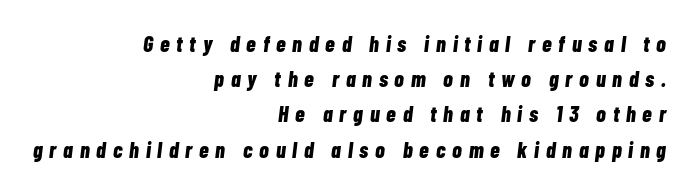
Q: Is the text bold? A: Yes.
Q: Is the text italic (slanted)? A: Yes, it leans right by about 7 degrees.
Q: Is the text underlined? A: No.
Q: How is the paragraph aligned? A: Right-aligned.
Q: Is the spacing between letters normal or unusually wide? A: Unusually wide.
Q: Is the spacing between lines tight, normal or loose? A: Normal.
